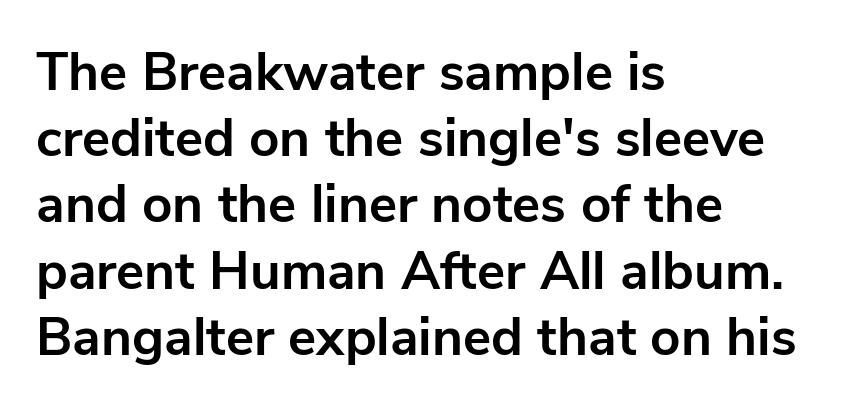
The rendering uses natural spacing where letterforms have individual widths. When letters stand straight like this, we call the style roman or upright. Regarding serifs, this sample does without them. As a designer I'd log this as weight 700, bold. Casual observation: everything's shoved over to the left.
